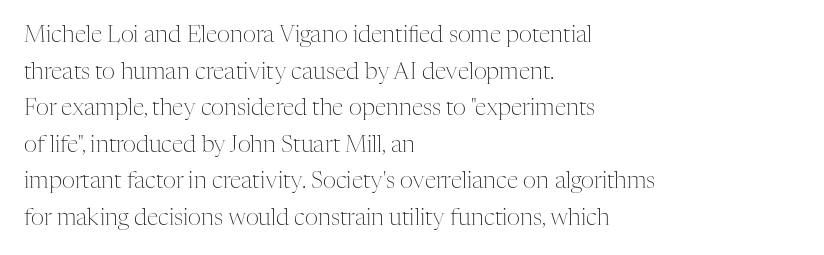
{"italic": "no", "bold": "no", "underline": "no", "align": "left", "line_spacing": "normal", "line_spacing_ratio": 1.59, "letter_spacing": "normal", "letter_spacing_em": 0.0, "glyph_px": 23}
